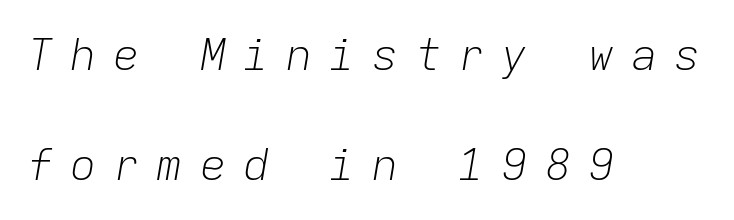
Q: Is the text bold? A: No.
Q: Is the text italic (slanted)? A: Yes, it leans right by about 9 degrees.
Q: Is the text underlined? A: No.
Q: How is the paragraph aligned? A: Left-aligned.
Q: Is the spacing between letters normal or unusually wide? A: Unusually wide.
Q: Is the spacing between lines tight, normal or loose? A: Loose.
Q: Width (condensed, normal, or wide)? A: Normal.
Q: Stroke contrast? A: Low.
Q: x-height? A: Medium.
Q: Monospaced? A: Yes.
